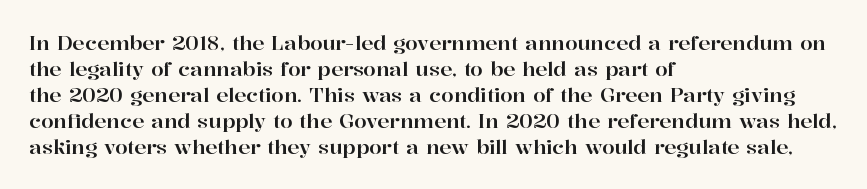
{"italic": "no", "underline": "no", "align": "left", "line_spacing": "normal", "line_spacing_ratio": 1.3, "letter_spacing": "normal", "letter_spacing_em": 0.0, "glyph_px": 20}
